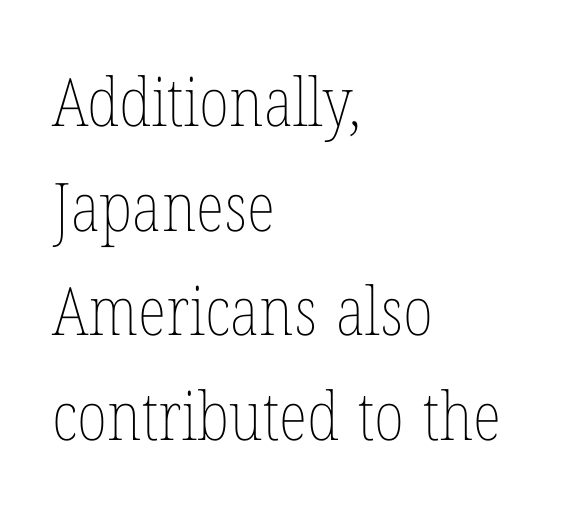
Q: Is the text bold? A: No.
Q: Is the text italic (slanted)? A: No, it is upright.
Q: Is the text underlined? A: No.
Q: How is the paragraph aligned? A: Left-aligned.
Q: Is the spacing between letters normal or unusually wide? A: Normal.
Q: Is the spacing between lines tight, normal or loose? A: Normal.
Q: Width (condensed, normal, or wide)? A: Condensed.
Q: Stroke contrast? A: Low.
Q: x-height? A: Medium.
Q: Monospaced? A: No.
